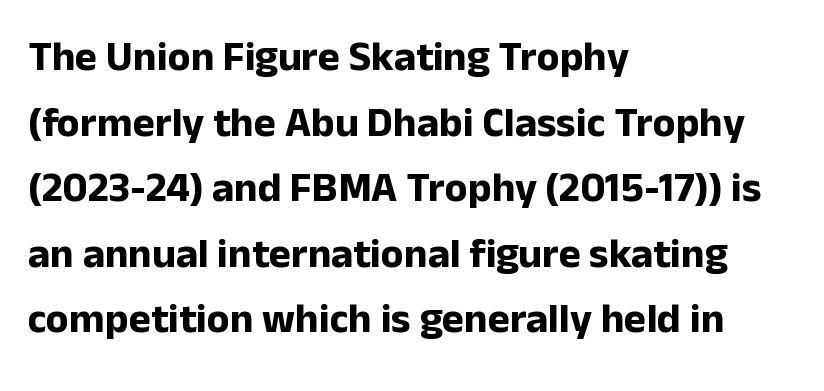
Q: Is the text bold? A: Yes.
Q: Is the text italic (slanted)? A: No, it is upright.
Q: Is the typeface a serif or a sans-serif typeface? A: Sans-serif.
Q: Is the text underlined? A: No.
Q: How is the paragraph aligned? A: Left-aligned.
Q: Is the spacing between letters normal or unusually wide? A: Normal.
Q: Is the spacing between lines tight, normal or loose? A: Normal.
Q: Width (condensed, normal, or wide)? A: Normal.
Q: Stroke contrast? A: Low.
Q: x-height? A: Medium.
Q: Monospaced? A: No.
